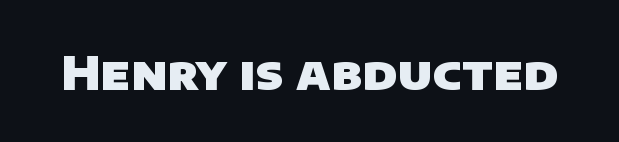
The image shows 47 px heavy sans-serif type; set normal letter spacing, not underlined; low stroke contrast and a large x-height.
